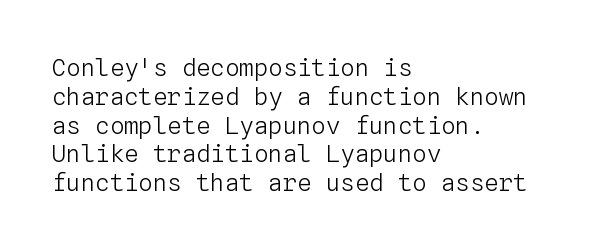
{"italic": "no", "bold": "no", "underline": "no", "align": "left", "line_spacing_ratio": 1.2, "letter_spacing": "normal", "letter_spacing_em": 0.0, "glyph_px": 24}
